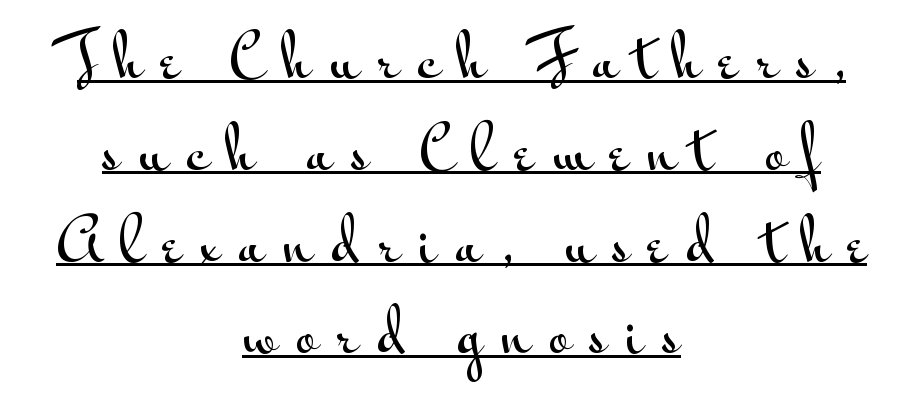
Q: Is the text italic (slanted)? A: Yes.
Q: Is the typeface a serif or a sans-serif typeface? A: Sans-serif.
Q: Is the text underlined? A: Yes.
Q: How is the paragraph aligned? A: Centered.
Q: Is the spacing between letters normal or unusually wide? A: Unusually wide.
Q: Is the spacing between lines tight, normal or loose? A: Normal.
Q: Width (condensed, normal, or wide)? A: Wide.
Q: Stroke contrast? A: Medium.
Q: x-height? A: Small.
Q: Monospaced? A: No.
